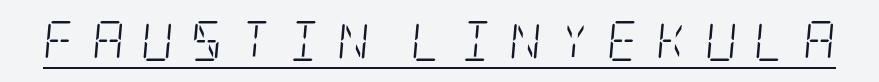
Q: Is the text bold? A: No.
Q: Is the text italic (slanted)? A: Yes, it leans right by about 5 degrees.
Q: Is the typeface a serif or a sans-serif typeface? A: Serif.
Q: Is the text underlined? A: Yes.
Q: Is the spacing between letters normal or unusually wide? A: Unusually wide.
Q: Width (condensed, normal, or wide)? A: Condensed.
Q: Stroke contrast? A: Low.
Q: x-height? A: Large.
